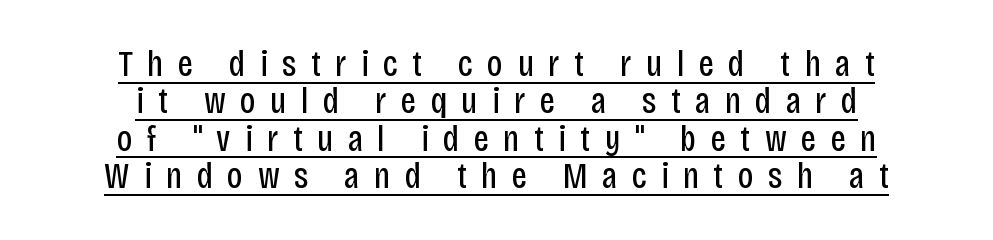
The image shows 37 px regular-weight, condensed sans-serif type, upright; set centered, tight line spacing (1.01x), unusually wide letter spacing (+0.39 em), underlined; low stroke contrast and a large x-height.
